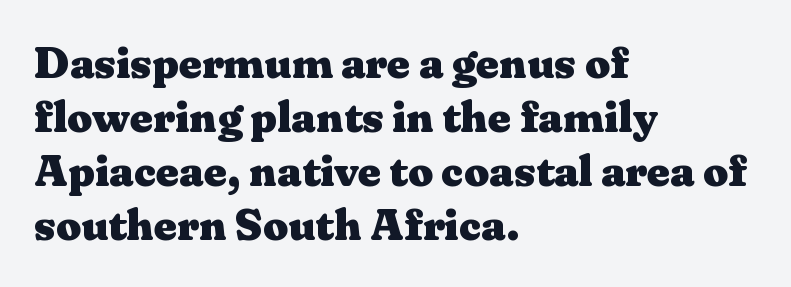
{"serif": "yes", "italic": "no", "bold": "yes", "weight": "heavy", "width": "wide", "stroke_contrast": "medium", "x_height": "medium", "monospaced": "no", "underline": "no", "align": "left", "line_spacing_ratio": 1.23, "letter_spacing": "normal", "letter_spacing_em": 0.0, "glyph_px": 44}
